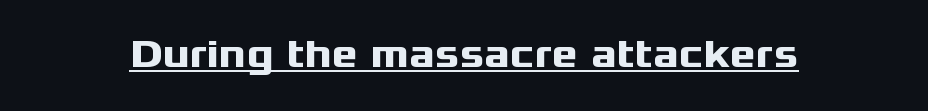
The passage shown is typed in a proportional face where columns would drift. The specimen includes a rule beneath the text block's lines. Tall strokes in this sample are plumb rather than angled. Honestly, the letter spacing is just normal — you wouldn't notice it. Students, this is bold: see how much ink each stroke carries. Are there feet on the stems? There aren't — it's a sans.
